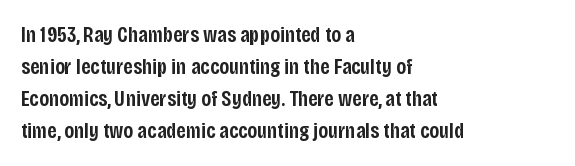
The image shows 22 px text type, upright; set left-aligned, normal line spacing (1.46x), normal letter spacing, not underlined.
